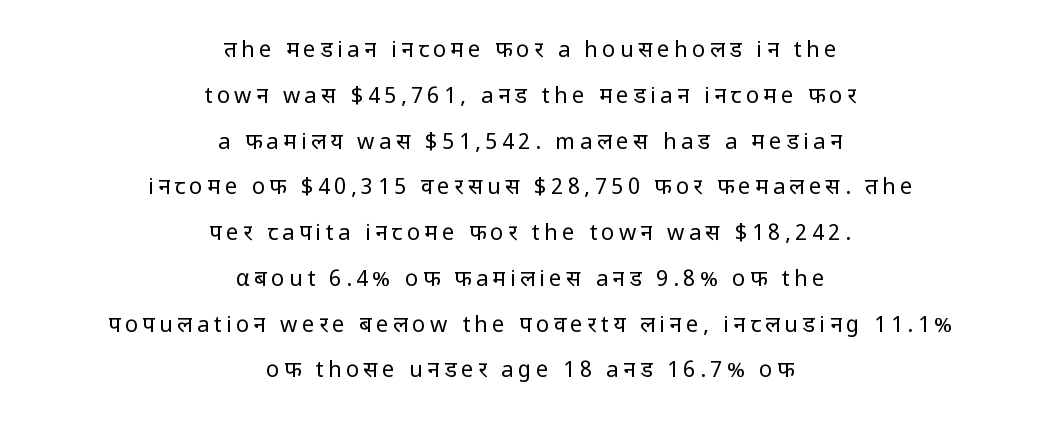
Just letters on the line, the space beneath them empty. Spacing between characters has been opened up far beyond the box default. Posture: vertical. Line starts and ends both wander, symmetrically. The leading is generous, giving the passage an open texture. The strokes are not fattened; the text isn't bold.
